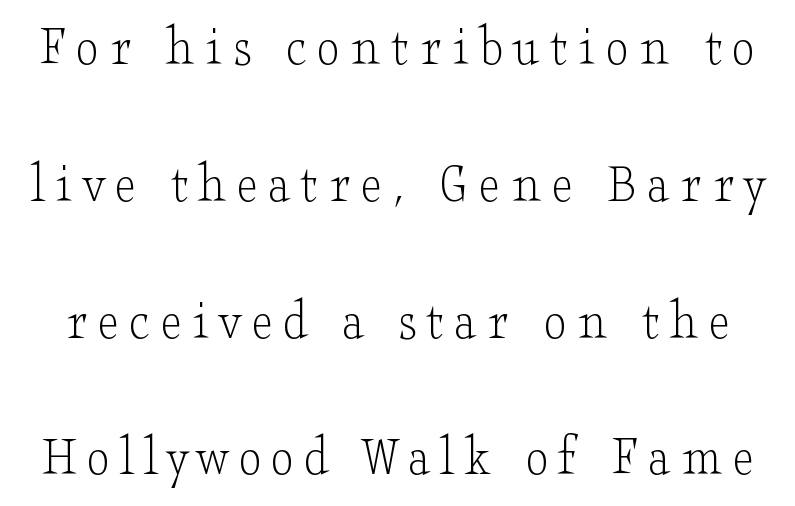
Q: Is the text bold? A: No.
Q: Is the text italic (slanted)? A: No, it is upright.
Q: Is the typeface a serif or a sans-serif typeface? A: Serif.
Q: Is the text underlined? A: No.
Q: Is the spacing between lines tight, normal or loose? A: Loose.
Q: Width (condensed, normal, or wide)? A: Wide.
Q: Stroke contrast? A: Low.
Q: x-height? A: Small.
Q: Monospaced? A: No.
